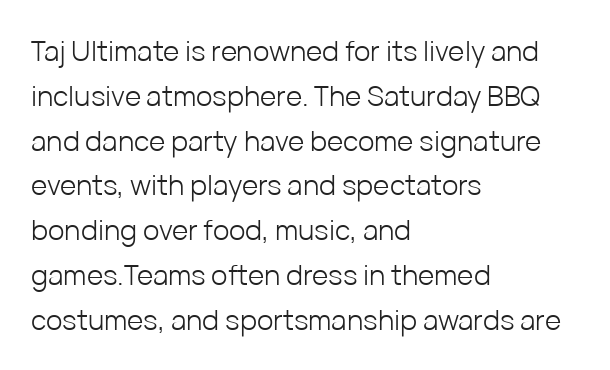
Look at the tracking — it's just the regular setting, nothing added. This reads as an unemphasized weight, regular at the heaviest. Nothing sits at the stroke ends, so this counts as sans-serif. The space directly below the letters is spotless.
